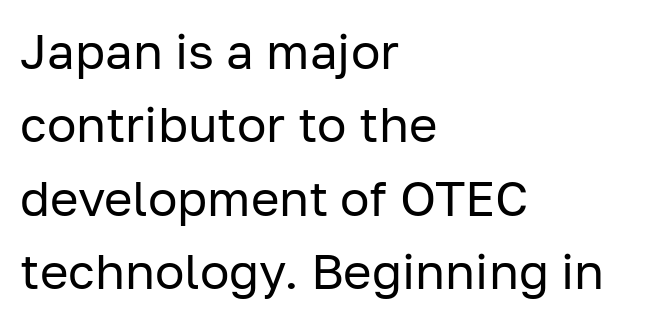
Q: Is the text bold? A: No.
Q: Is the text italic (slanted)? A: No, it is upright.
Q: Is the typeface a serif or a sans-serif typeface? A: Sans-serif.
Q: Is the text underlined? A: No.
Q: How is the paragraph aligned? A: Left-aligned.
Q: Is the spacing between letters normal or unusually wide? A: Normal.
Q: Is the spacing between lines tight, normal or loose? A: Normal.
Q: Width (condensed, normal, or wide)? A: Normal.
Q: Stroke contrast? A: Low.
Q: x-height? A: Medium.
Q: Monospaced? A: No.
